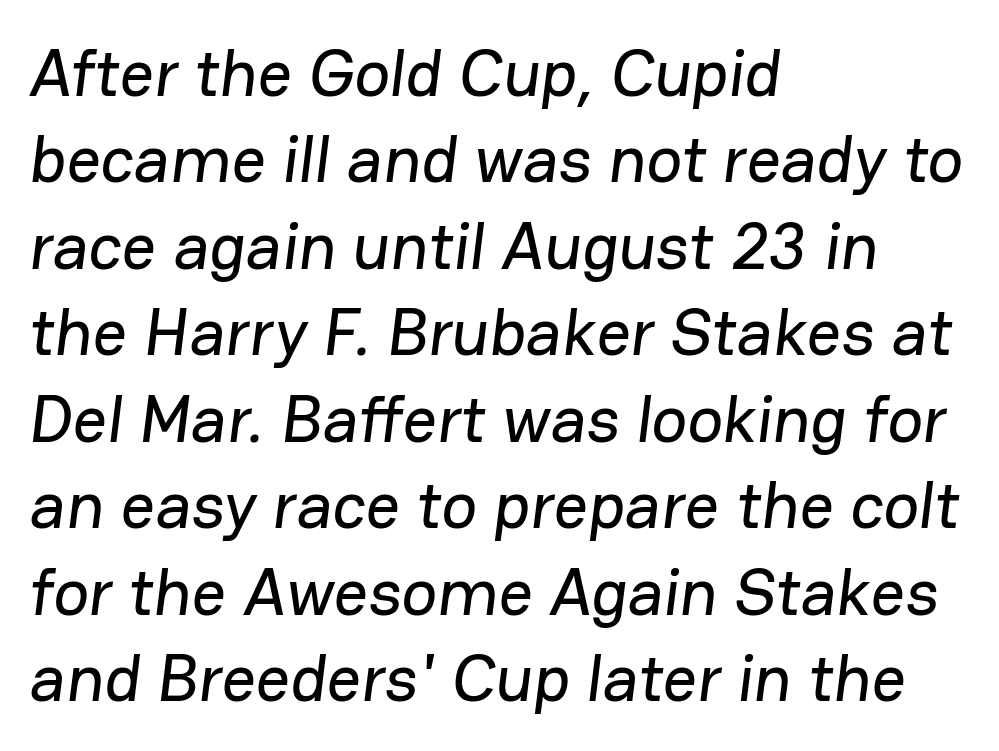
Nobody drew a line under any word here. The letters advance in unequal steps, a hallmark of proportional type. Honestly, the row spacing looks completely unremarkable. Where is the straight margin? On the left.
